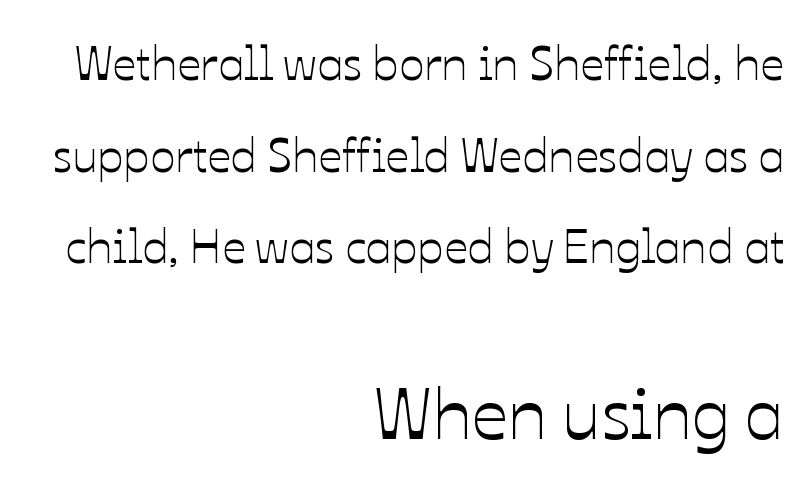
Posture: upright roman. Horizontal alignment here is rightward, an uncommon choice for prose. The letters in the lower block stand taller than those in the block above. This rendering features lettering with no underline.
